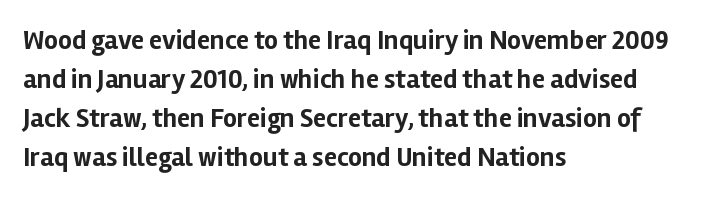
The typography opts for an upright posture over an oblique one. The face used here has the dense, thick strokes of a bold. Words float on clear page, feet unadorned. The typesetter chose a ragged-right arrangement here.
